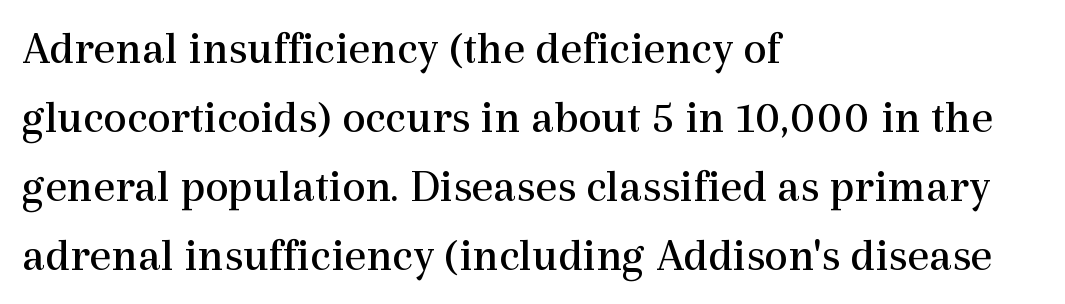
{"serif": "yes", "italic": "no", "bold": "no", "weight": "regular", "width": "normal", "x_height": "medium", "monospaced": "no", "underline": "no", "align": "left", "line_spacing": "normal", "line_spacing_ratio": 1.47, "letter_spacing": "normal", "letter_spacing_em": 0.0, "glyph_px": 47}
